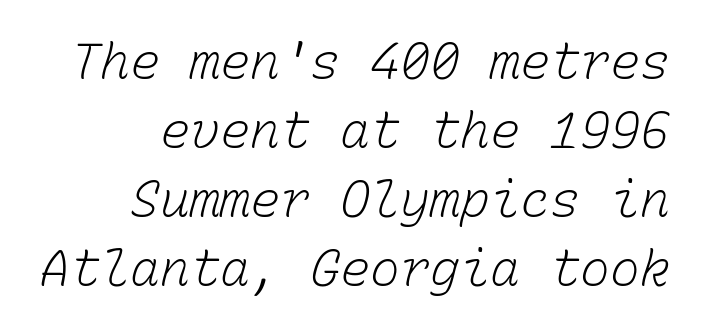
Q: Is the text bold? A: No.
Q: Is the text underlined? A: No.
Q: How is the paragraph aligned? A: Right-aligned.
Q: Is the spacing between letters normal or unusually wide? A: Normal.
Q: Is the spacing between lines tight, normal or loose? A: Normal.
Q: Width (condensed, normal, or wide)? A: Normal.
Q: Stroke contrast? A: Low.
Q: x-height? A: Medium.
Q: Monospaced? A: Yes.
